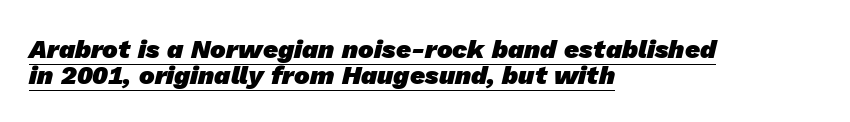
{"bold": "yes", "underline": "yes", "align": "left", "line_spacing": "tight", "line_spacing_ratio": 0.99, "letter_spacing": "normal", "letter_spacing_em": 0.0, "glyph_px": 26}
